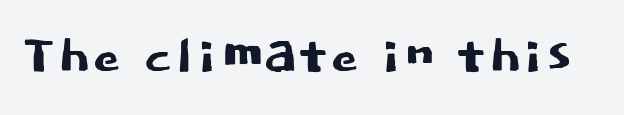
Q: Is the text italic (slanted)? A: No, it is upright.
Q: Is the typeface a serif or a sans-serif typeface? A: Sans-serif.
Q: Is the text underlined? A: No.
Q: Is the spacing between letters normal or unusually wide? A: Normal.
Q: Width (condensed, normal, or wide)? A: Normal.
Q: Stroke contrast? A: Low.
Q: x-height? A: Large.
Q: Monospaced? A: No.
